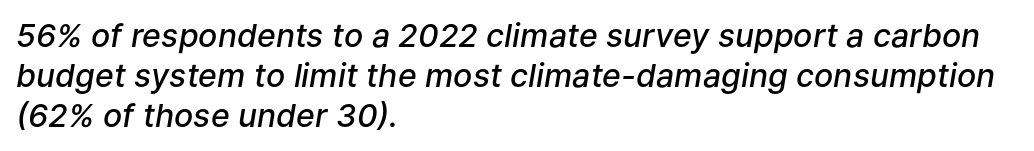
{"italic": "yes", "lean": "right", "slant_degrees": 9, "bold": "semi", "weight": "semibold", "width": "normal", "stroke_contrast": "low", "x_height": "medium", "monospaced": "no", "underline": "no", "align": "left", "line_spacing": "normal", "line_spacing_ratio": 1.25, "letter_spacing": "normal", "letter_spacing_em": 0.0, "glyph_px": 32}
